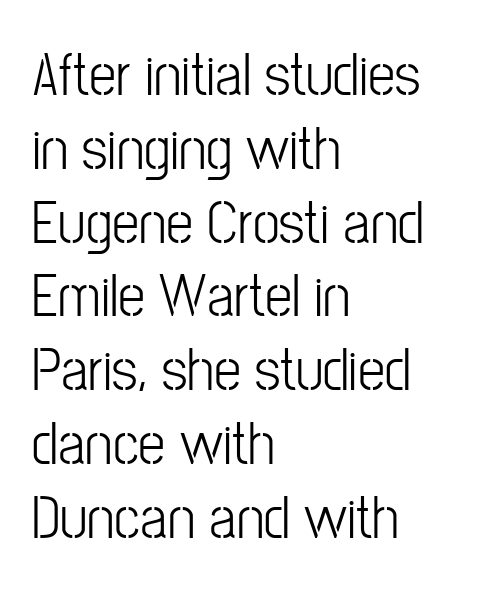
{"serif": "no", "italic": "no", "width": "condensed", "stroke_contrast": "low", "x_height": "medium", "monospaced": "no", "underline": "no", "align": "left", "line_spacing_ratio": 1.21, "letter_spacing": "normal", "letter_spacing_em": 0.0, "glyph_px": 61}
